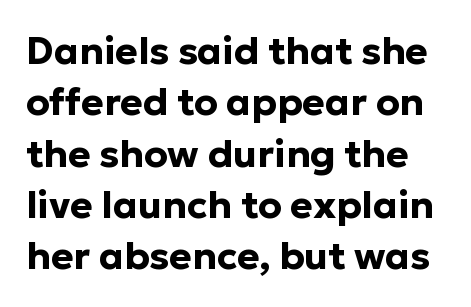
The image shows 38 px bold sans-serif type, upright; set normal line spacing (1.35x), normal letter spacing, not underlined; low stroke contrast and a medium x-height.
